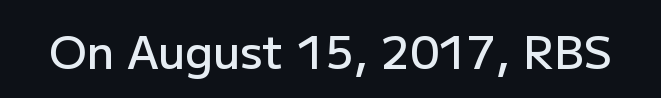
{"serif": "no", "italic": "no", "bold": "semi", "weight": "semibold", "width": "normal", "stroke_contrast": "low", "x_height": "medium", "monospaced": "no", "underline": "no", "letter_spacing": "normal", "letter_spacing_em": 0.0, "glyph_px": 45}
